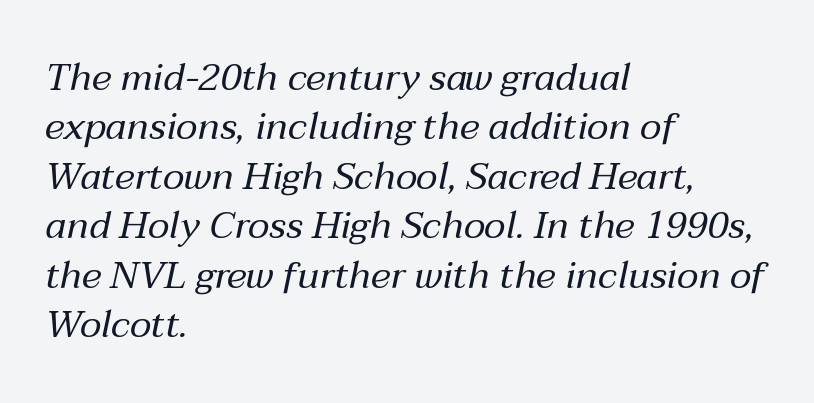
{"italic": "yes", "lean": "right", "slant_degrees": 12, "bold": "no", "weight": "regular", "width": "normal", "stroke_contrast": "medium", "x_height": "medium", "monospaced": "no", "underline": "no", "align": "left", "line_spacing": "normal", "line_spacing_ratio": 1.3, "letter_spacing": "normal", "letter_spacing_em": 0.0, "glyph_px": 38}
